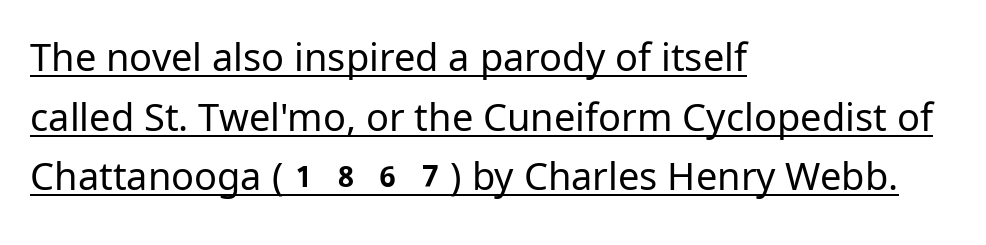
The image shows 38 px regular-weight sans-serif type, upright; set left-aligned, normal line spacing (1.57x), normal letter spacing, underlined; low stroke contrast and a medium x-height.
